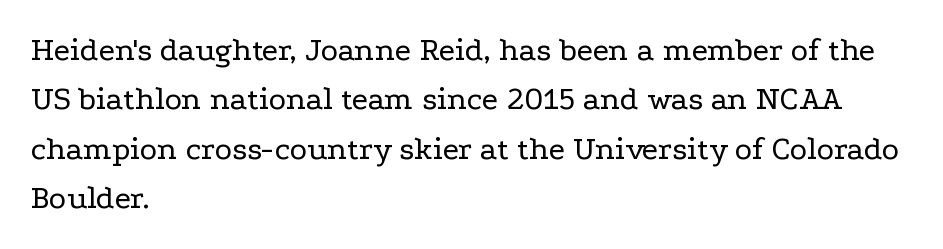
{"serif": "yes", "italic": "no", "bold": "no", "weight": "regular", "width": "wide", "stroke_contrast": "low", "x_height": "medium", "monospaced": "no", "underline": "no", "align": "left", "line_spacing": "normal", "line_spacing_ratio": 1.5, "letter_spacing": "normal", "letter_spacing_em": 0.0, "glyph_px": 33}
